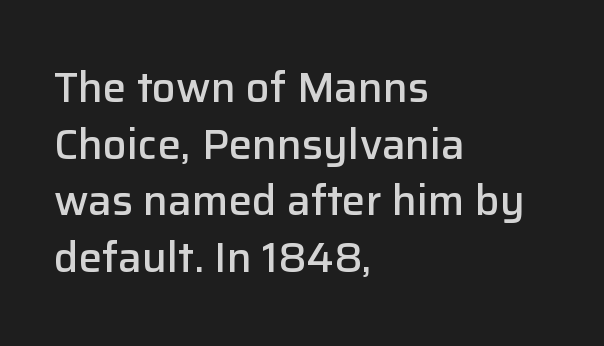
Q: Is the text bold? A: Semi-bold.
Q: Is the text italic (slanted)? A: No, it is upright.
Q: Is the typeface a serif or a sans-serif typeface? A: Sans-serif.
Q: Is the text underlined? A: No.
Q: How is the paragraph aligned? A: Left-aligned.
Q: Is the spacing between letters normal or unusually wide? A: Normal.
Q: Is the spacing between lines tight, normal or loose? A: Normal.
Q: Width (condensed, normal, or wide)? A: Normal.
Q: Stroke contrast? A: Low.
Q: x-height? A: Medium.
Q: Monospaced? A: No.
